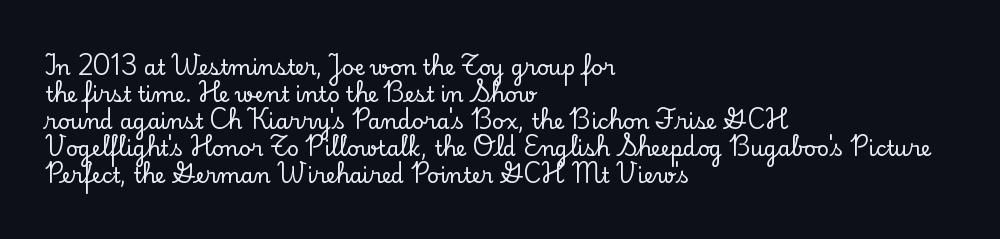
No word sits above an underline. Rendered with straight, roman letterforms. A typesetter would call this leading conventional body-copy spacing. Nothing unusual about the tracking: characters are spaced as the font intends. Line starts are locked; line ends wander.
